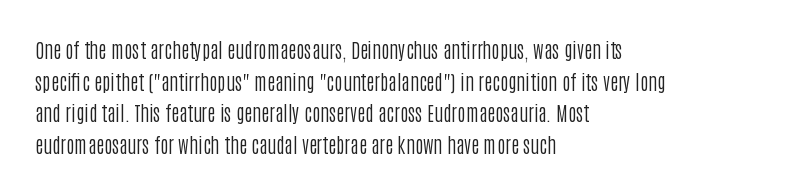
Q: Is the text bold? A: No.
Q: Is the text italic (slanted)? A: No, it is upright.
Q: Is the text underlined? A: No.
Q: How is the paragraph aligned? A: Left-aligned.
Q: Is the spacing between letters normal or unusually wide? A: Normal.
Q: Is the spacing between lines tight, normal or loose? A: Normal.
